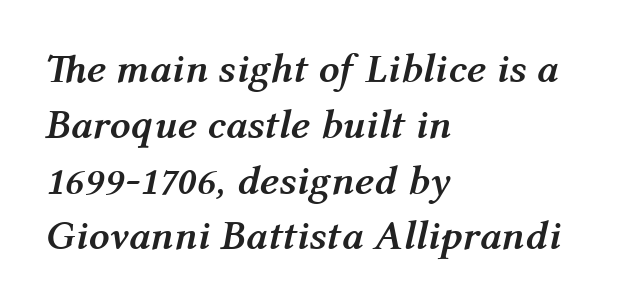
The image shows 41 px semibold type, italic (leaning right); set left-aligned, normal line spacing (1.36x), normal letter spacing, not underlined; medium stroke contrast and a medium x-height.
